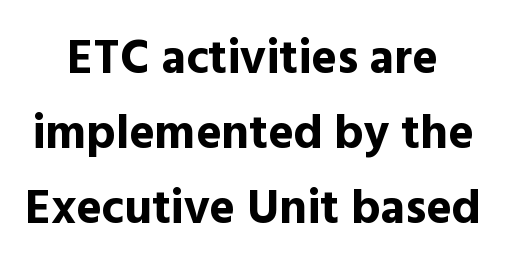
Is this a fixed-width face? No — the glyphs have proportional, varying widths. Nope, no serifs anywhere on these letters. The rendering keeps characters at their native spacing. No italicization has been applied; the sample stays upright.
